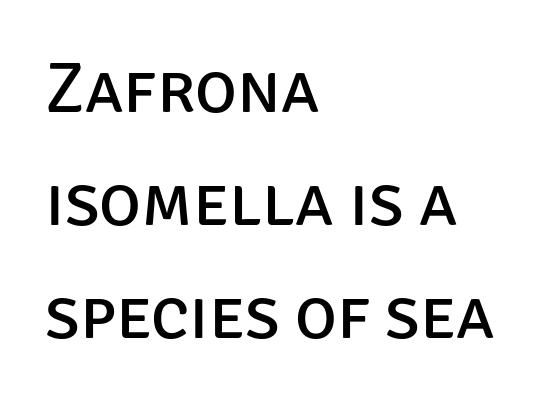
{"serif": "no", "italic": "no", "bold": "no", "weight": "regular", "width": "normal", "stroke_contrast": "low", "x_height": "large", "monospaced": "no", "underline": "no", "align": "left", "line_spacing": "normal", "line_spacing_ratio": 1.59, "letter_spacing": "normal", "letter_spacing_em": 0.0, "glyph_px": 71}
